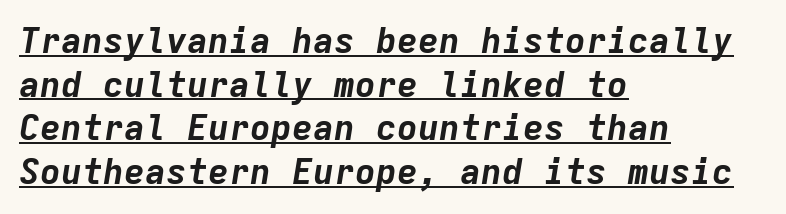
The passage shown is typed in a monospace face where columns stay perfectly aligned. Nobody touched the tracking dial on this one. Notice how a bar underscores the lettering throughout. The passage shown stacks its lines at a standard gap. How heavy is the stroke? Heavy — this is a bold. Posture: slanted.
